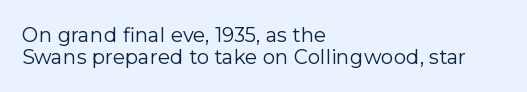
{"italic": "no", "bold": "no", "underline": "no", "align": "left", "line_spacing": "tight", "line_spacing_ratio": 1.08, "letter_spacing": "normal", "letter_spacing_em": 0.0, "glyph_px": 20}
